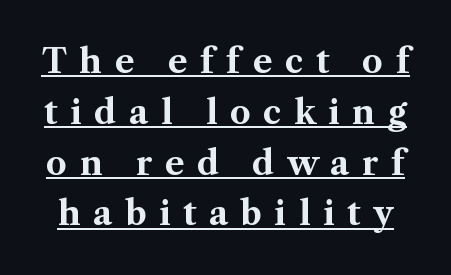
The image shows 33 px bold serif type, upright; set normal line spacing (1.54x), unusually wide letter spacing (+0.38 em), underlined; medium stroke contrast and a medium x-height.
